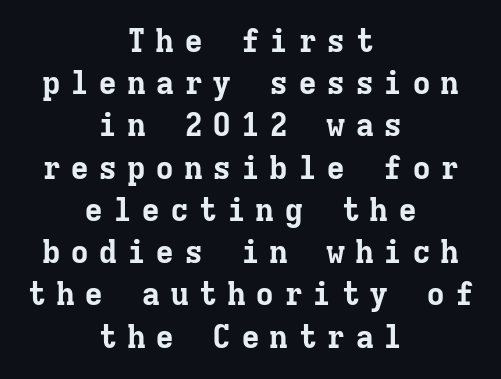
Every character sits straight up, as roman type does. Does the leading feel generous? No, just average. A bare baseline throughout the passage. The face used here has the dense, thick strokes of a bold. Glyph-to-glyph distance is far greater than everyday printed text. I'd call this a serif setting — the letters wear small feet.
